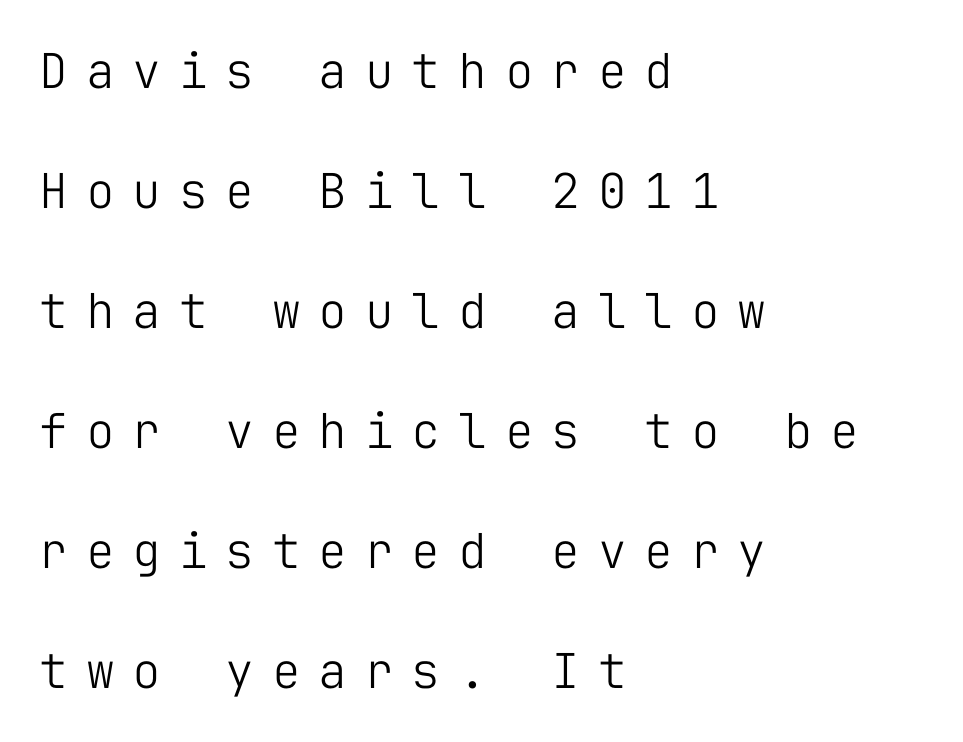
Fixed-width glyphs throughout — classic coding-font behaviour. The vertical gap from one line to the next is large. Heft: none added — not bold. Loose tracking; the words dissolve into strings of separated letters. Classification — sans serif.
